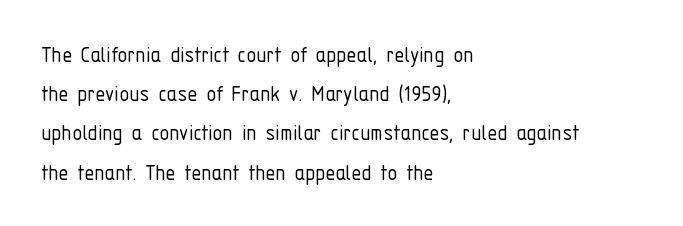
The image shows 25 px text type, upright; set left-aligned, normal line spacing (1.57x), normal letter spacing, not underlined.
